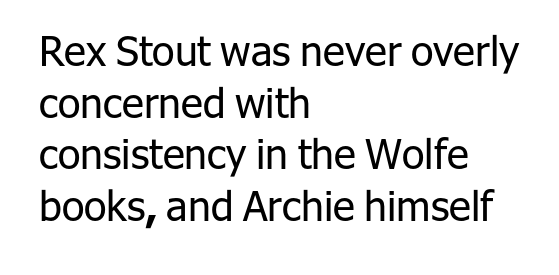
Q: Is the text bold? A: No.
Q: Is the text italic (slanted)? A: No, it is upright.
Q: Is the typeface a serif or a sans-serif typeface? A: Sans-serif.
Q: Is the text underlined? A: No.
Q: How is the paragraph aligned? A: Left-aligned.
Q: Is the spacing between letters normal or unusually wide? A: Normal.
Q: Is the spacing between lines tight, normal or loose? A: Normal.
Q: Width (condensed, normal, or wide)? A: Normal.
Q: Stroke contrast? A: Low.
Q: x-height? A: Medium.
Q: Monospaced? A: No.
